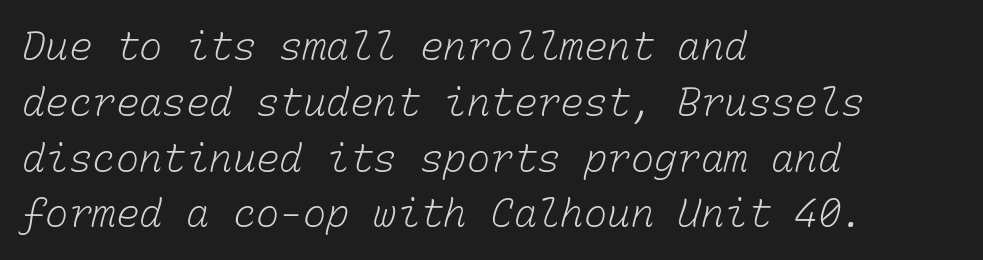
Q: Is the text bold? A: No.
Q: Is the text underlined? A: No.
Q: How is the paragraph aligned? A: Left-aligned.
Q: Is the spacing between letters normal or unusually wide? A: Normal.
Q: Is the spacing between lines tight, normal or loose? A: Normal.
Q: Width (condensed, normal, or wide)? A: Normal.
Q: Stroke contrast? A: Low.
Q: x-height? A: Medium.
Q: Monospaced? A: Yes.
